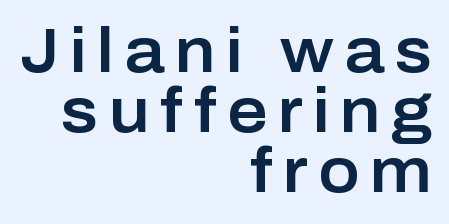
No italicization has been applied; the sample stays upright. I'd call this a sans setting — the letters go barefoot. Bare-footed words on every line. Compared with a flush-left layout, this one pins lines to the opposite, right side.
